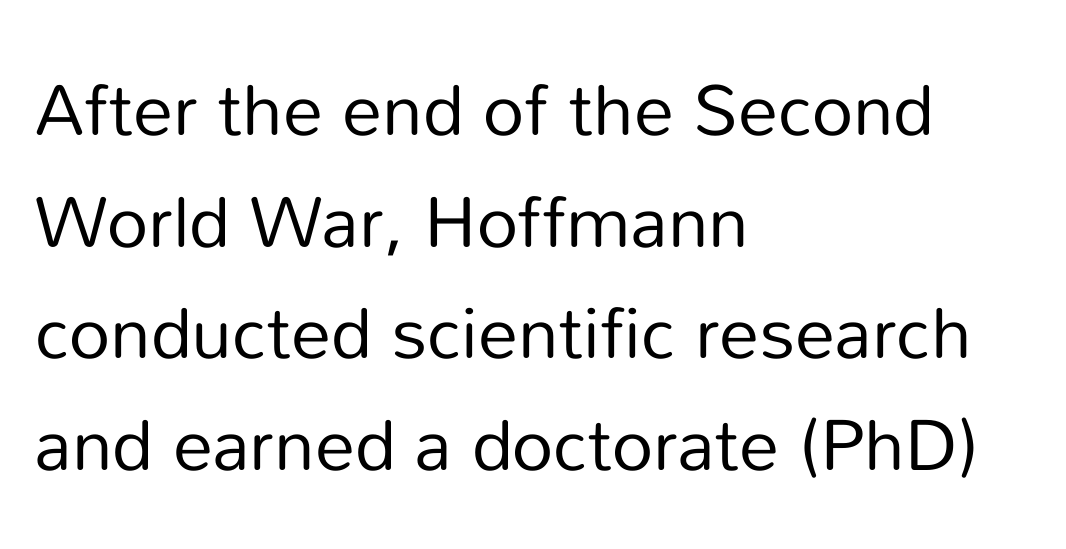
{"serif": "no", "italic": "no", "bold": "no", "weight": "regular", "width": "normal", "stroke_contrast": "low", "x_height": "medium", "monospaced": "no", "underline": "no", "align": "left", "line_spacing": "normal", "line_spacing_ratio": 1.55, "letter_spacing": "normal", "letter_spacing_em": 0.0, "glyph_px": 72}
